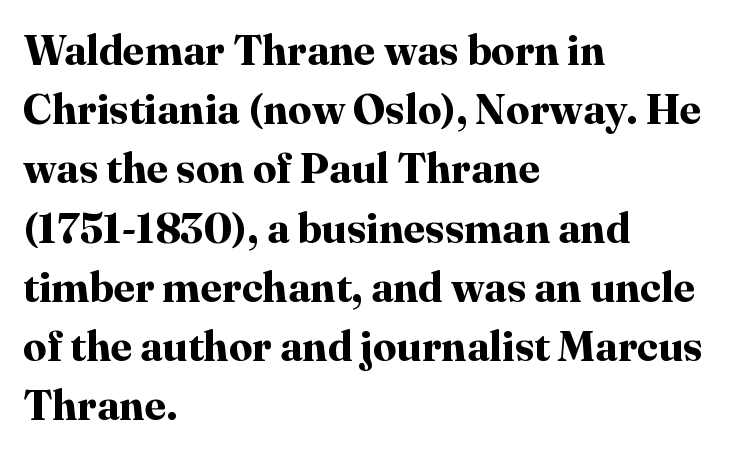
{"serif": "yes", "italic": "no", "bold": "yes", "weight": "bold", "width": "normal", "stroke_contrast": "high", "x_height": "medium", "monospaced": "no", "underline": "no", "align": "left", "line_spacing": "normal", "line_spacing_ratio": 1.41, "letter_spacing": "normal", "letter_spacing_em": 0.0, "glyph_px": 42}
